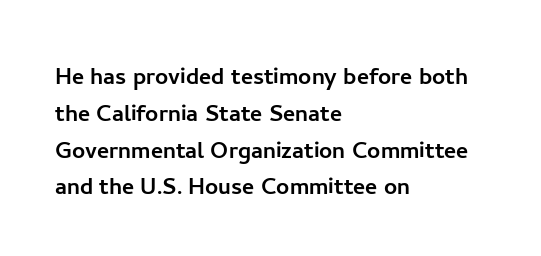
{"serif": "no", "italic": "no", "width": "normal", "stroke_contrast": "low", "x_height": "medium", "monospaced": "no", "underline": "no", "align": "left", "line_spacing": "normal", "line_spacing_ratio": 1.27, "letter_spacing": "normal", "letter_spacing_em": 0.0, "glyph_px": 29}
